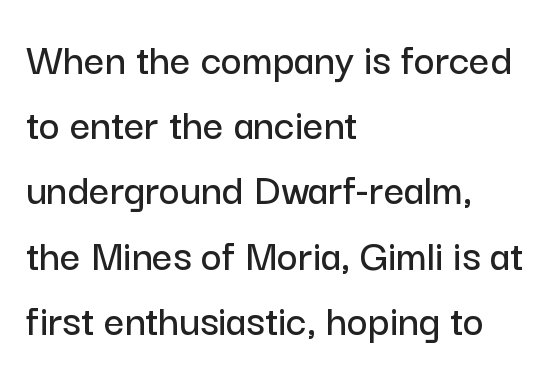
Only glyphs here, with clear space below each row. Tall strokes in this sample are plumb rather than angled. Line spacing here is normal. Is this a fixed-width face? No — the glyphs have proportional, varying widths. No feet cap the strokes, marking this as sans-serif type.
